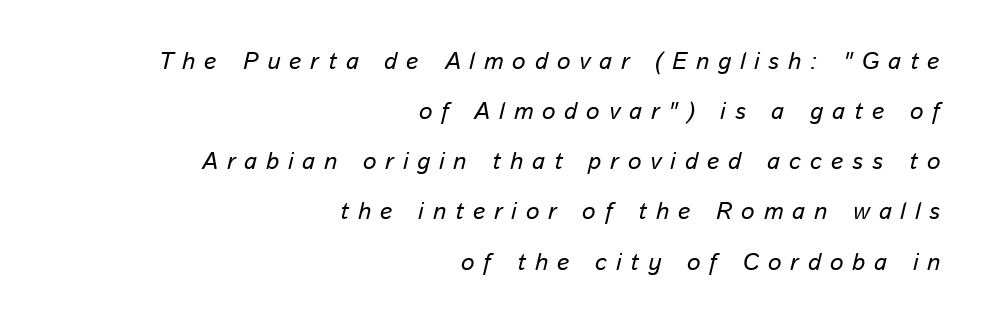
{"italic": "yes", "lean": "right", "slant_degrees": 13, "underline": "no", "align": "right", "line_spacing": "loose", "line_spacing_ratio": 2.09, "letter_spacing": "wide", "letter_spacing_em": 0.37, "glyph_px": 24}
